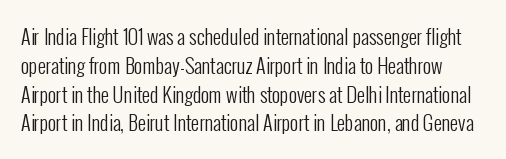
The image shows 20 px text type, upright; set normal line spacing (1.44x), normal letter spacing, not underlined.
